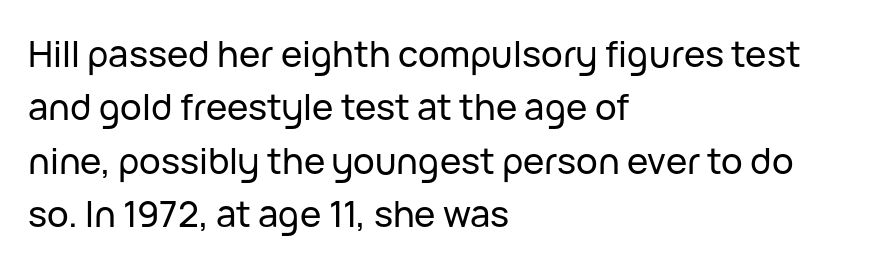
Q: Is the text italic (slanted)? A: No, it is upright.
Q: Is the typeface a serif or a sans-serif typeface? A: Sans-serif.
Q: Is the text underlined? A: No.
Q: How is the paragraph aligned? A: Left-aligned.
Q: Is the spacing between letters normal or unusually wide? A: Normal.
Q: Is the spacing between lines tight, normal or loose? A: Normal.
Q: Width (condensed, normal, or wide)? A: Normal.
Q: Stroke contrast? A: Low.
Q: x-height? A: Medium.
Q: Monospaced? A: No.
